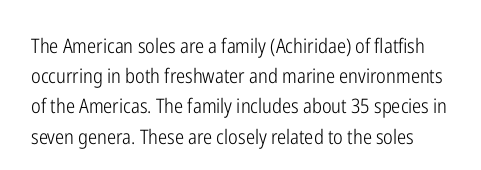
{"italic": "no", "bold": "no", "underline": "no", "line_spacing": "normal", "line_spacing_ratio": 1.51, "letter_spacing": "normal", "letter_spacing_em": 0.0, "glyph_px": 20}
